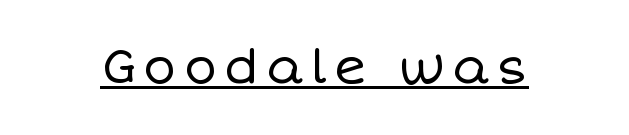
Q: Is the text bold? A: No.
Q: Is the text italic (slanted)? A: No, it is upright.
Q: Is the text underlined? A: Yes.
Q: Width (condensed, normal, or wide)? A: Normal.
Q: Stroke contrast? A: Low.
Q: x-height? A: Large.
Q: Monospaced? A: No.
